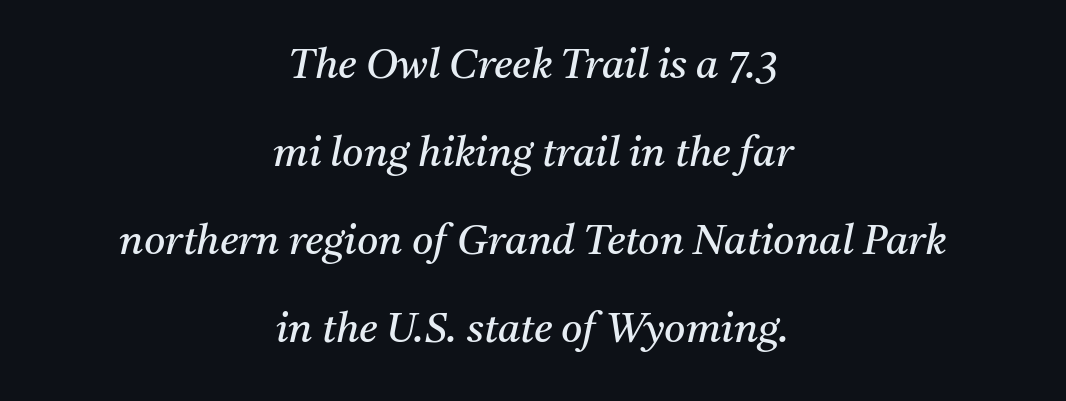
The rendering uses natural spacing where letterforms have individual widths. Font category for this specimen: serif. The face used here is rendered with its standard letterfit. On a weight scale, this lands at 450 or below.
